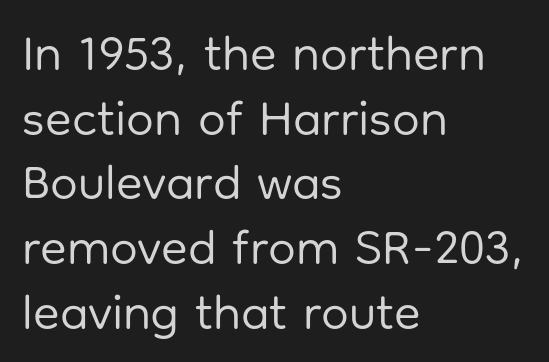
Q: Is the text bold? A: No.
Q: Is the text italic (slanted)? A: No, it is upright.
Q: Is the typeface a serif or a sans-serif typeface? A: Sans-serif.
Q: Is the text underlined? A: No.
Q: How is the paragraph aligned? A: Left-aligned.
Q: Is the spacing between letters normal or unusually wide? A: Normal.
Q: Is the spacing between lines tight, normal or loose? A: Normal.
Q: Width (condensed, normal, or wide)? A: Normal.
Q: Stroke contrast? A: Low.
Q: x-height? A: Medium.
Q: Monospaced? A: No.
